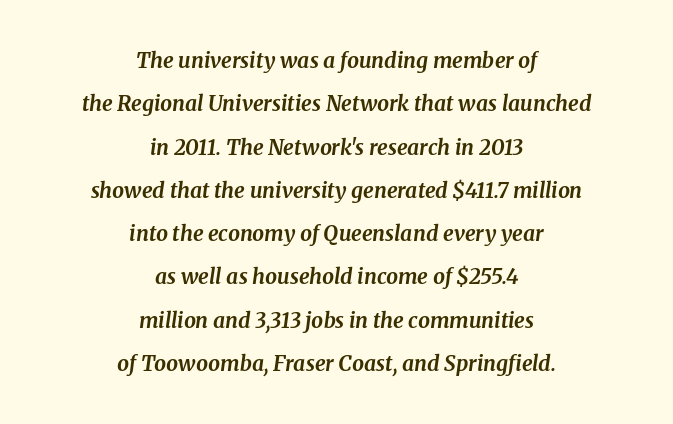
{"italic": "yes", "lean": "right", "slant_degrees": 8, "bold": "yes", "underline": "no", "align": "center", "line_spacing": "loose", "line_spacing_ratio": 2.06, "letter_spacing": "normal", "letter_spacing_em": 0.0, "glyph_px": 21}
